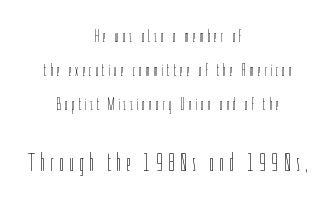
Typesetter's note — lower block bumped up in size, upper block left smaller. Layout note: lines centered. Italic: no, the glyphs are upright roman. The face used here is rendered with a markedly widened letterfit. Each row of text sits above clean, open space. Bold? No — there's no thickening of the strokes.
